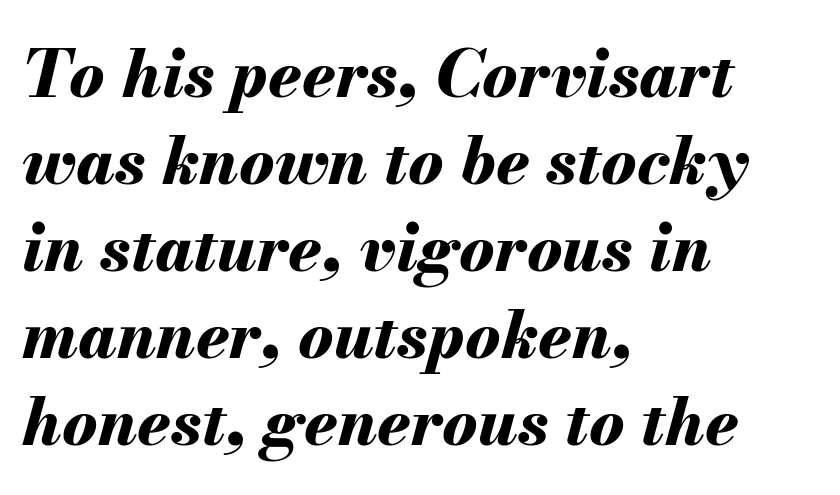
The image shows 66 px bold type, italic (leaning right); set left-aligned, normal line spacing (1.32x), normal letter spacing, not underlined; medium stroke contrast and a small x-height.
